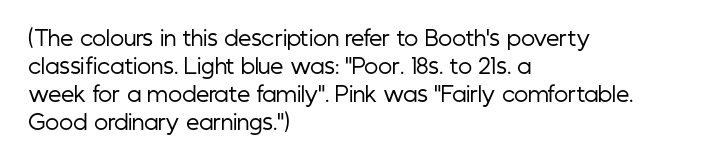
Q: Is the text bold? A: No.
Q: Is the text italic (slanted)? A: No, it is upright.
Q: Is the text underlined? A: No.
Q: How is the paragraph aligned? A: Left-aligned.
Q: Is the spacing between letters normal or unusually wide? A: Normal.
Q: Is the spacing between lines tight, normal or loose? A: Normal.
